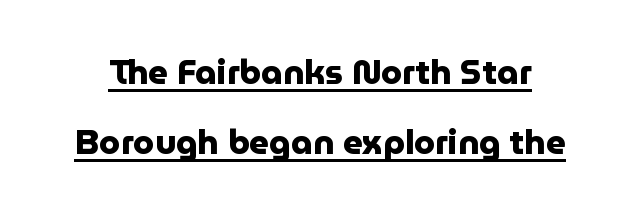
Q: Is the text bold? A: Yes.
Q: Is the text italic (slanted)? A: No, it is upright.
Q: Is the typeface a serif or a sans-serif typeface? A: Sans-serif.
Q: Is the text underlined? A: Yes.
Q: Is the spacing between letters normal or unusually wide? A: Normal.
Q: Is the spacing between lines tight, normal or loose? A: Loose.
Q: Width (condensed, normal, or wide)? A: Normal.
Q: Stroke contrast? A: Low.
Q: x-height? A: Medium.
Q: Monospaced? A: No.
